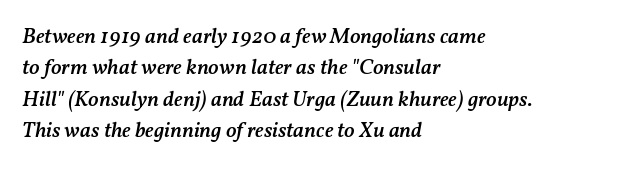
The rendering anchors every line to the left-hand side. Check under the words: just untouched page. The characters look somewhat weighty, a semibold short of true bold. Style check: oblique. The line texture is even and compact thanks to regular tracking. The designer left line spacing at the default.
